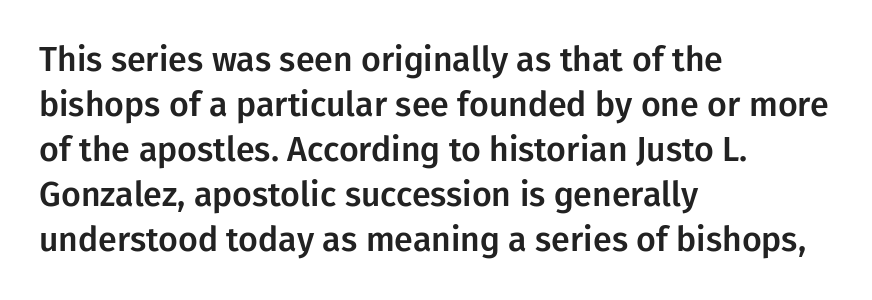
The image shows 34 px sans-serif type, upright; set left-aligned, normal line spacing (1.32x), normal letter spacing, not underlined; low stroke contrast and a medium x-height.
